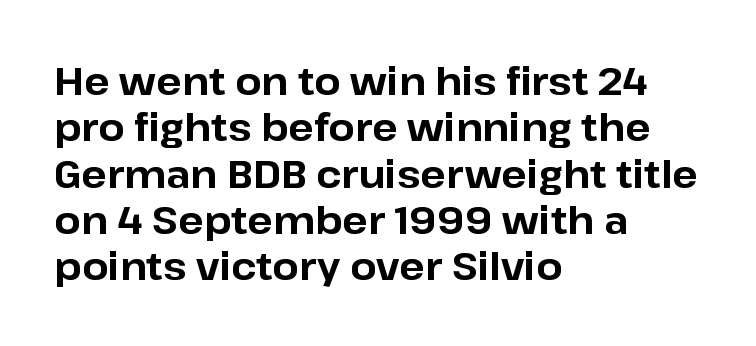
The face used here is rendered with its standard letterfit. Typographically, this falls in the sans-serif category. Varying glyph widths throughout — classic text-font behaviour. Caption: multi-line text, flush left, ragged right.
